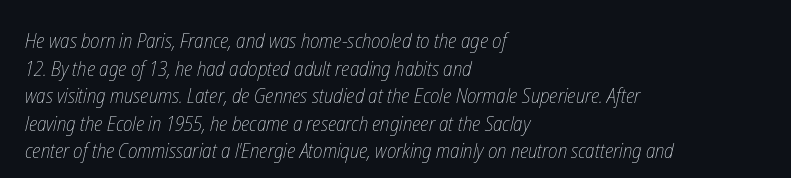
Q: Is the text bold? A: No.
Q: Is the text underlined? A: No.
Q: How is the paragraph aligned? A: Left-aligned.
Q: Is the spacing between letters normal or unusually wide? A: Normal.
Q: Is the spacing between lines tight, normal or loose? A: Normal.
